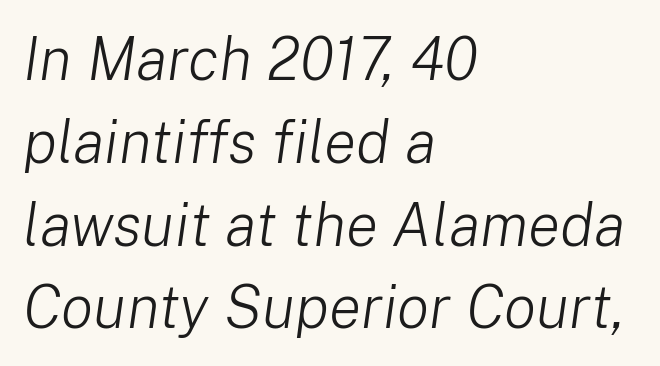
The image shows 60 px light type, italic (leaning right); set left-aligned, normal line spacing (1.38x), normal letter spacing, not underlined; low stroke contrast and a medium x-height.
